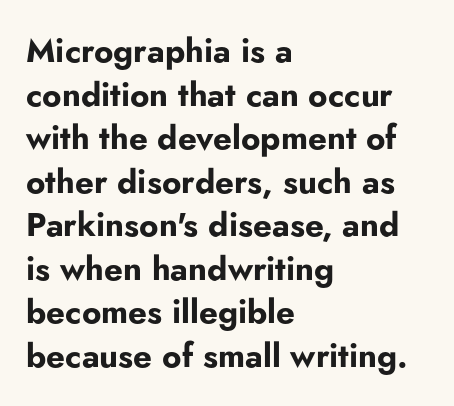
The image shows 33 px bold sans-serif type, upright; set left-aligned, normal line spacing (1.32x), normal letter spacing, not underlined; low stroke contrast and a small x-height.
